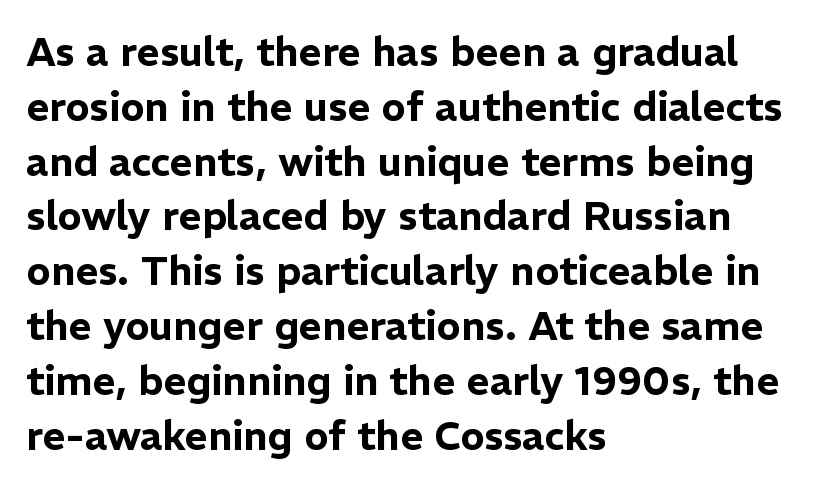
Q: Is the text italic (slanted)? A: No, it is upright.
Q: Is the typeface a serif or a sans-serif typeface? A: Sans-serif.
Q: Is the text underlined? A: No.
Q: How is the paragraph aligned? A: Left-aligned.
Q: Is the spacing between letters normal or unusually wide? A: Normal.
Q: Is the spacing between lines tight, normal or loose? A: Normal.
Q: Width (condensed, normal, or wide)? A: Normal.
Q: Stroke contrast? A: Low.
Q: x-height? A: Medium.
Q: Monospaced? A: No.
